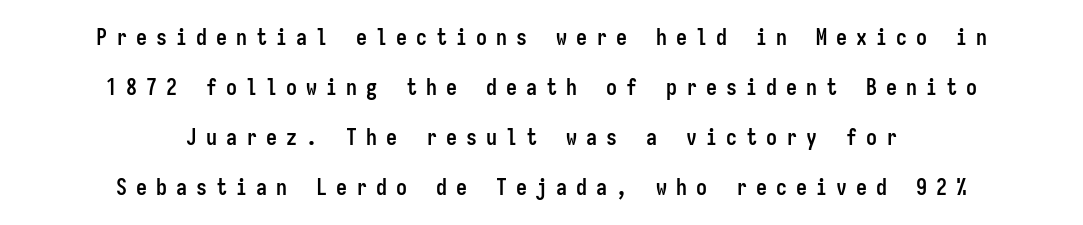
Is the block centered? Yes — each line is placed symmetrically about the middle. These lines have a slow, spaced-out rhythm from letter to letter. The vertical gap from one line to the next is large. Its strokes are broad and dark, the hallmark of bold type. Has an underline been added? It has not. Posture: vertical.
